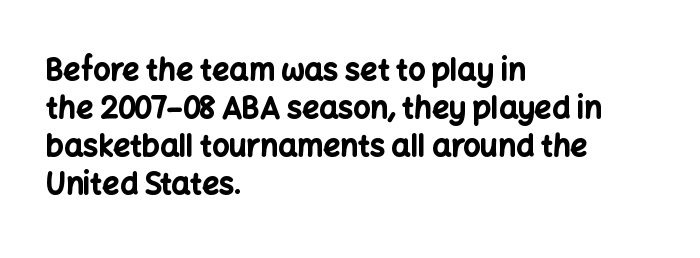
Q: Is the text bold? A: Yes.
Q: Is the text italic (slanted)? A: No, it is upright.
Q: Is the typeface a serif or a sans-serif typeface? A: Sans-serif.
Q: Is the text underlined? A: No.
Q: How is the paragraph aligned? A: Left-aligned.
Q: Is the spacing between letters normal or unusually wide? A: Normal.
Q: Is the spacing between lines tight, normal or loose? A: Normal.
Q: Width (condensed, normal, or wide)? A: Normal.
Q: Stroke contrast? A: Low.
Q: x-height? A: Medium.
Q: Monospaced? A: No.
